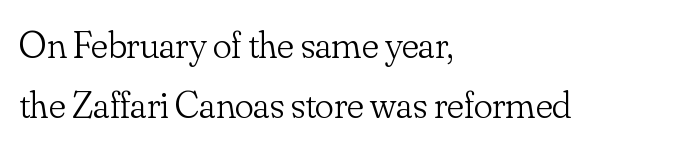
{"serif": "yes", "italic": "no", "bold": "no", "weight": "light", "width": "normal", "stroke_contrast": "low", "x_height": "small", "monospaced": "no", "underline": "no", "align": "left", "line_spacing": "normal", "line_spacing_ratio": 1.55, "letter_spacing": "normal", "letter_spacing_em": 0.0, "glyph_px": 39}
